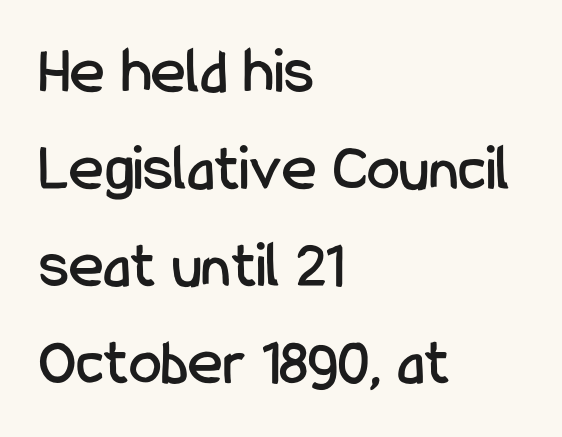
{"serif": "no", "italic": "no", "width": "condensed", "stroke_contrast": "low", "x_height": "medium", "monospaced": "no", "underline": "no", "align": "left", "line_spacing": "normal", "line_spacing_ratio": 1.47, "letter_spacing": "normal", "letter_spacing_em": 0.0, "glyph_px": 66}
